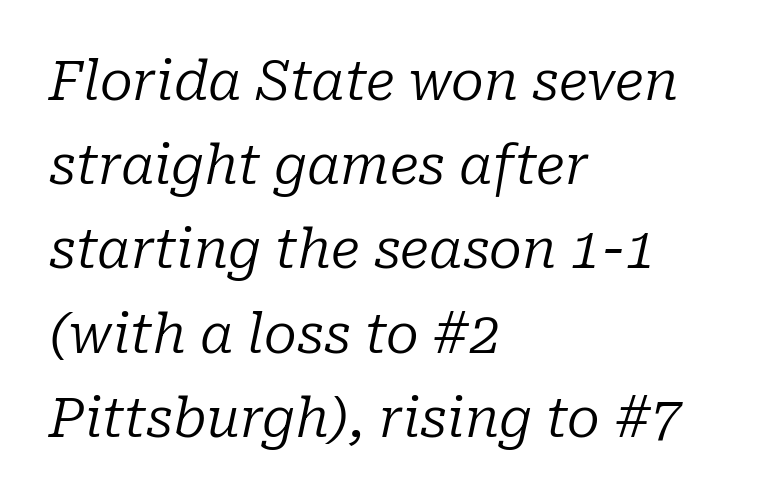
{"serif": "yes", "italic": "yes", "lean": "right", "slant_degrees": 10, "bold": "no", "weight": "regular", "width": "normal", "stroke_contrast": "low", "x_height": "medium", "monospaced": "no", "underline": "no", "align": "left", "line_spacing": "normal", "line_spacing_ratio": 1.56, "letter_spacing": "normal", "letter_spacing_em": 0.0, "glyph_px": 54}
